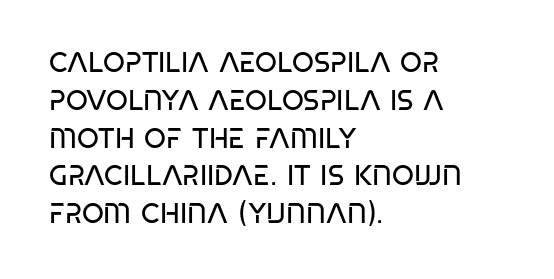
{"serif": "no", "bold": "no", "weight": "regular", "width": "condensed", "stroke_contrast": "low", "x_height": "large", "monospaced": "no", "underline": "no", "align": "left", "line_spacing": "normal", "line_spacing_ratio": 1.35, "letter_spacing": "normal", "letter_spacing_em": 0.0, "glyph_px": 28}
